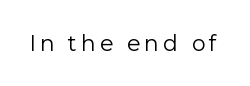
{"italic": "no", "bold": "no", "underline": "no", "glyph_px": 22}
